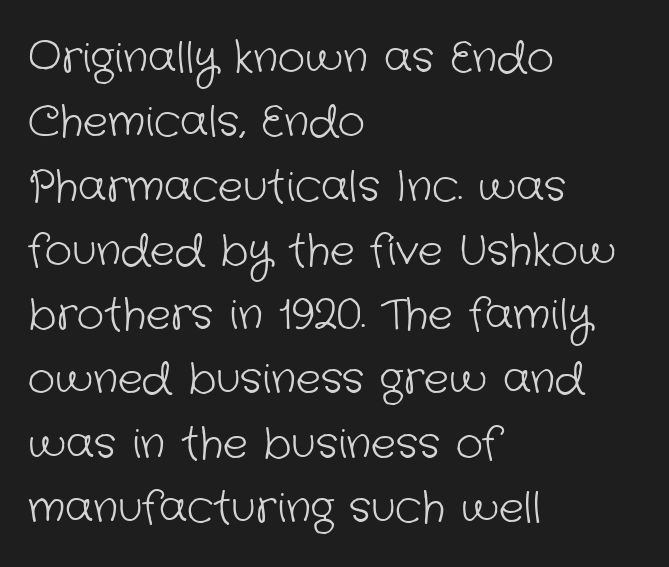
{"serif": "no", "bold": "no", "weight": "light", "width": "normal", "stroke_contrast": "low", "x_height": "medium", "monospaced": "no", "underline": "no", "align": "left", "line_spacing": "normal", "line_spacing_ratio": 1.53, "letter_spacing": "normal", "letter_spacing_em": 0.0, "glyph_px": 42}
